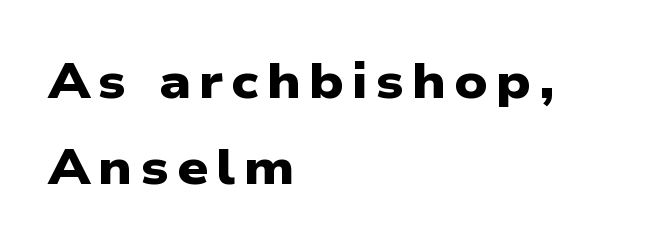
{"serif": "no", "bold": "yes", "weight": "heavy", "width": "wide", "stroke_contrast": "low", "x_height": "medium", "monospaced": "no", "underline": "no", "align": "left", "line_spacing_ratio": 1.75, "glyph_px": 49}
